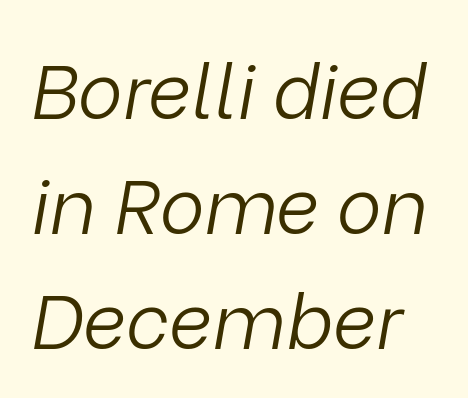
Q: Is the text bold? A: No.
Q: Is the text italic (slanted)? A: Yes, it leans right by about 9 degrees.
Q: Is the text underlined? A: No.
Q: Is the spacing between letters normal or unusually wide? A: Normal.
Q: Is the spacing between lines tight, normal or loose? A: Normal.
Q: Width (condensed, normal, or wide)? A: Normal.
Q: Stroke contrast? A: Low.
Q: x-height? A: Medium.
Q: Monospaced? A: No.
